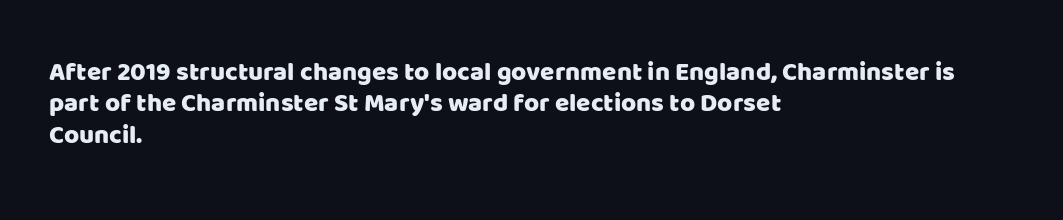
The image shows 26 px text type, upright; set left-aligned, line spacing 1.21x, normal letter spacing, not underlined.
